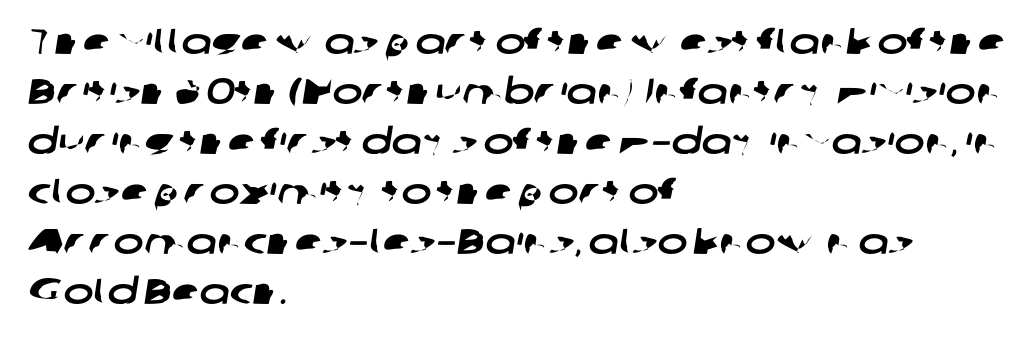
All the whitespace from short lines collects on the right. Leading matches the norm, producing a regular column. Note the varied advance widths — an 'i' is clearly narrower than an 'm'. Does the type have serifs? No, each stem ends abruptly. Tracking value appears to be zero — textbook default spacing. The space beneath each line is pristine and unruled.
